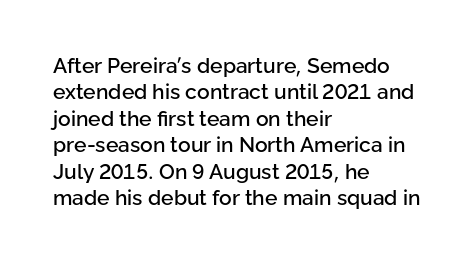
Q: Is the text italic (slanted)? A: No, it is upright.
Q: Is the text underlined? A: No.
Q: How is the paragraph aligned? A: Left-aligned.
Q: Is the spacing between letters normal or unusually wide? A: Normal.
Q: Is the spacing between lines tight, normal or loose? A: Normal.
